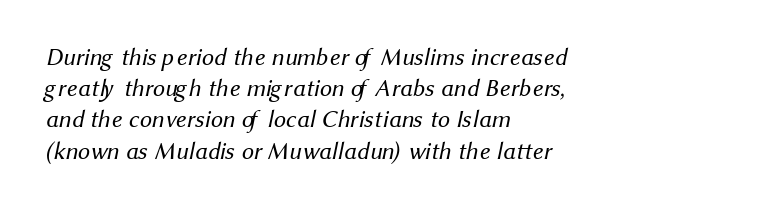
The image shows 24 px text type; set left-aligned, normal line spacing (1.3x), normal letter spacing, not underlined.
